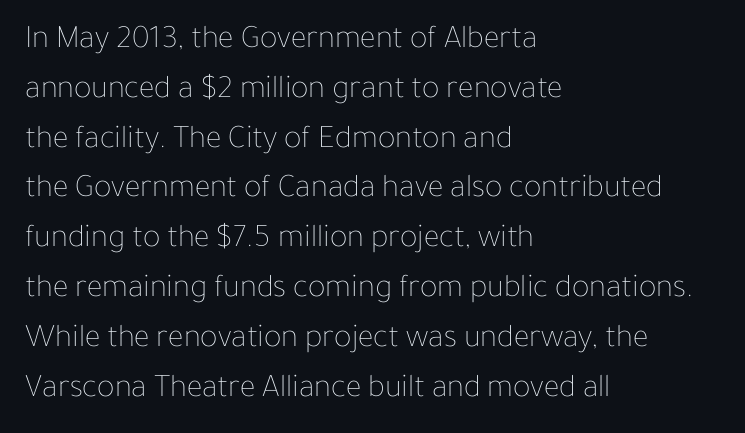
The image shows 33 px thin type, upright; set left-aligned, normal line spacing (1.51x), normal letter spacing, not underlined; low stroke contrast and a medium x-height.
